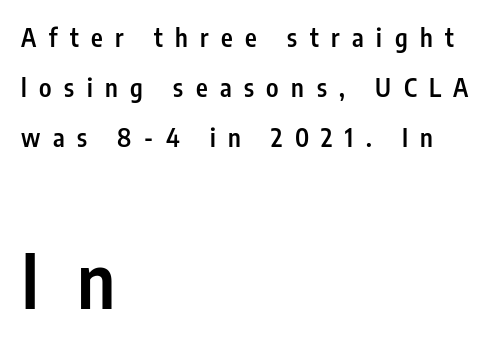
{"serif": "no", "italic": "no", "bold": "semi", "weight": "semibold", "width": "condensed", "stroke_contrast": "low", "x_height": "medium", "monospaced": "no", "underline": "no", "align": "left", "line_spacing": "loose", "line_spacing_ratio": 2.0, "letter_spacing": "wide", "letter_spacing_em": 0.5, "larger_block": "second", "size_ratio": 3.0, "glyph_px": 75}
